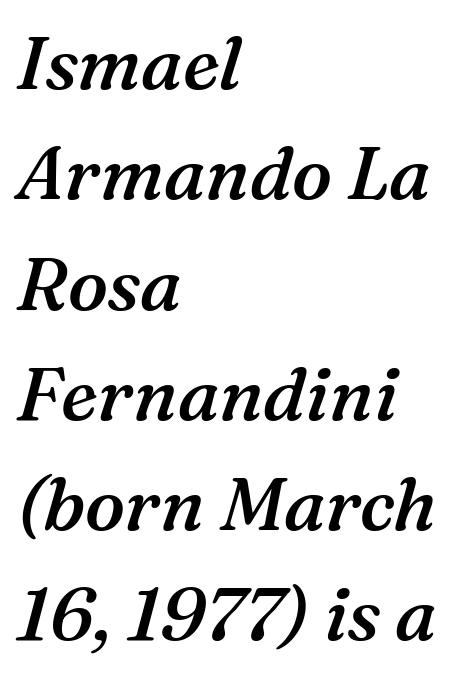
{"serif": "yes", "italic": "yes", "lean": "right", "slant_degrees": 16, "bold": "semi", "weight": "semibold", "width": "normal", "stroke_contrast": "medium", "x_height": "medium", "monospaced": "no", "underline": "no", "align": "left", "line_spacing": "normal", "line_spacing_ratio": 1.49, "letter_spacing": "normal", "letter_spacing_em": 0.0, "glyph_px": 74}
